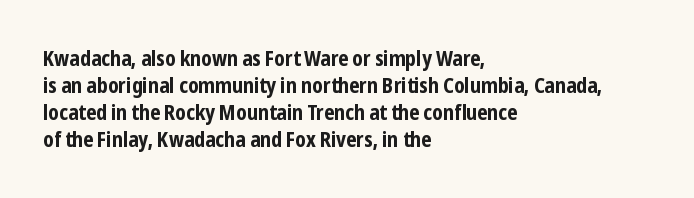
{"italic": "no", "bold": "yes", "underline": "no", "align": "left", "line_spacing": "normal", "line_spacing_ratio": 1.29, "letter_spacing": "normal", "letter_spacing_em": 0.0, "glyph_px": 21}
